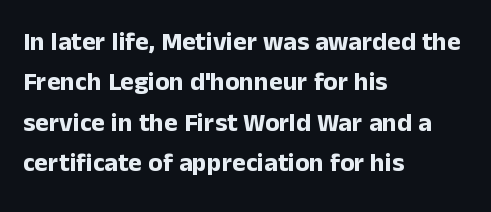
The image shows 26 px bold type, upright; set left-aligned, normal line spacing (1.55x), normal letter spacing, not underlined.
